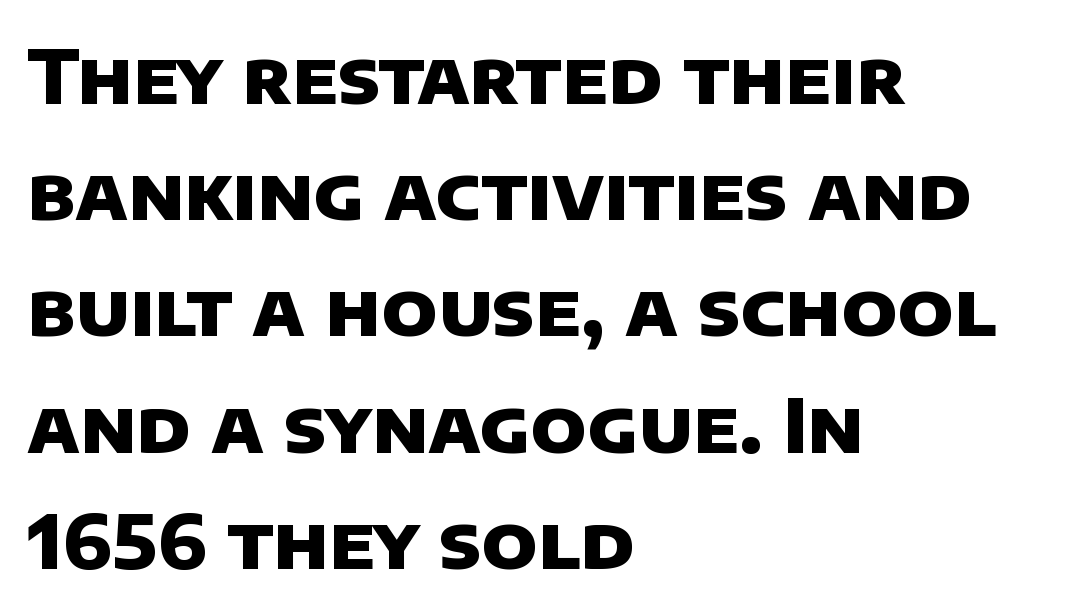
Layout note: lines flush left. Nobody touched the tracking dial on this one. Do the characters align in a grid? No, the font is proportional. Regarding serifs, this sample does without them. Vertically, the passage feels balanced, rows spaced as you'd expect. The zone under the glyphs is completely vacant.
